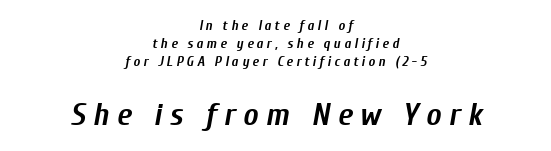
Q: Is the text bold? A: Yes.
Q: Is the text italic (slanted)? A: Yes, it leans right by about 10 degrees.
Q: Is the text underlined? A: No.
Q: How is the paragraph aligned? A: Centered.
Q: Is the spacing between letters normal or unusually wide? A: Unusually wide.
Q: Is the spacing between lines tight, normal or loose? A: Normal.
Q: Which block of text is set in a larger size, the first (top) or the second (bottom)? A: The second (bottom) one.
Q: Width (condensed, normal, or wide)? A: Condensed.
Q: Stroke contrast? A: Low.
Q: x-height? A: Medium.
Q: Monospaced? A: No.
